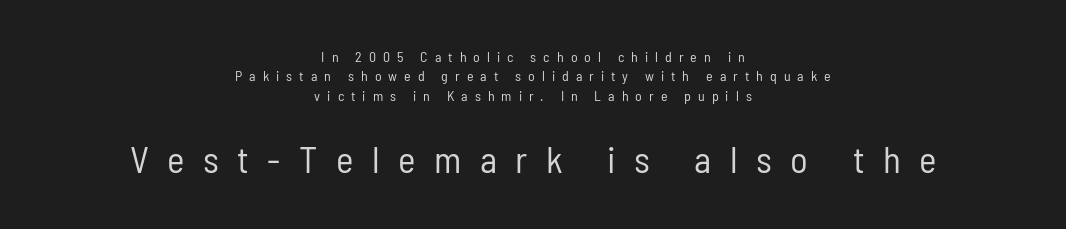
Q: Is the text bold? A: No.
Q: Is the text italic (slanted)? A: No, it is upright.
Q: Is the typeface a serif or a sans-serif typeface? A: Sans-serif.
Q: Is the text underlined? A: No.
Q: How is the paragraph aligned? A: Centered.
Q: Is the spacing between letters normal or unusually wide? A: Unusually wide.
Q: Is the spacing between lines tight, normal or loose? A: Normal.
Q: Which block of text is set in a larger size, the first (top) or the second (bottom)? A: The second (bottom) one.
Q: Width (condensed, normal, or wide)? A: Condensed.
Q: Stroke contrast? A: Low.
Q: x-height? A: Medium.
Q: Monospaced? A: No.
